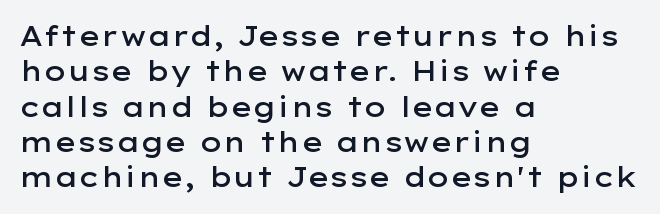
Q: Is the text bold? A: Semi-bold.
Q: Is the text italic (slanted)? A: No, it is upright.
Q: Is the text underlined? A: No.
Q: How is the paragraph aligned? A: Left-aligned.
Q: Is the spacing between letters normal or unusually wide? A: Normal.
Q: Is the spacing between lines tight, normal or loose? A: Normal.
